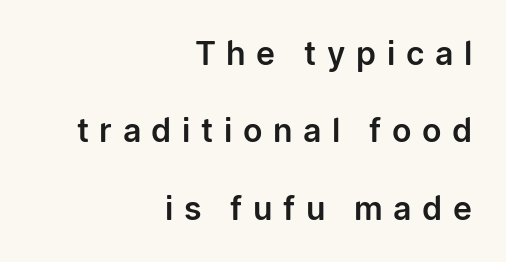
The image shows 32 px sans-serif type, upright; set right-aligned, loose line spacing (2.42x), unusually wide letter spacing (+0.33 em), not underlined; low stroke contrast and a medium x-height.
